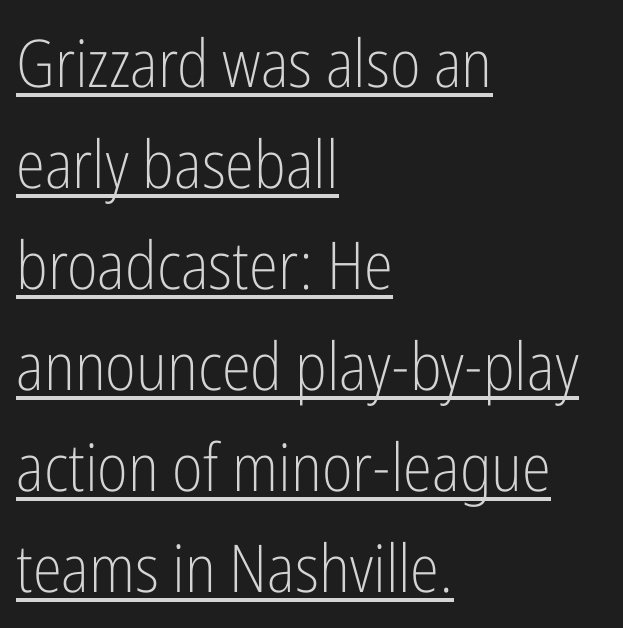
{"serif": "no", "italic": "no", "bold": "no", "weight": "light", "width": "condensed", "stroke_contrast": "low", "x_height": "medium", "monospaced": "no", "underline": "yes", "align": "left", "line_spacing": "normal", "line_spacing_ratio": 1.53, "letter_spacing": "normal", "letter_spacing_em": 0.0, "glyph_px": 66}
